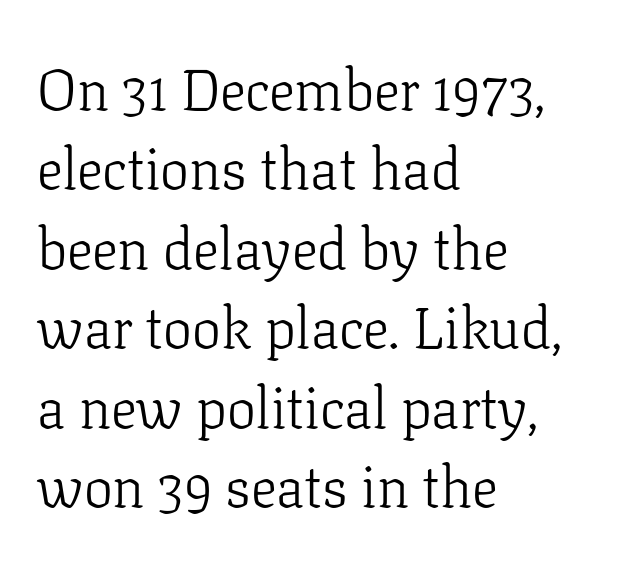
The image shows 58 px light serif type, upright; set left-aligned, normal line spacing (1.37x), normal letter spacing, not underlined; low stroke contrast and a medium x-height.
